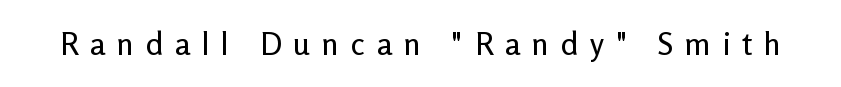
Q: Is the text italic (slanted)? A: No, it is upright.
Q: Is the typeface a serif or a sans-serif typeface? A: Sans-serif.
Q: Is the text underlined? A: No.
Q: Is the spacing between letters normal or unusually wide? A: Unusually wide.
Q: Width (condensed, normal, or wide)? A: Normal.
Q: Stroke contrast? A: Low.
Q: x-height? A: Medium.
Q: Monospaced? A: No.
